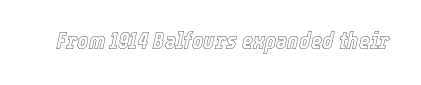
The image shows 24 px text type, italic (leaning right); set normal letter spacing, not underlined.
